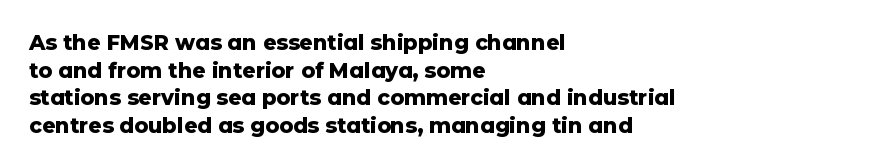
Q: Is the text bold? A: Yes.
Q: Is the text italic (slanted)? A: No, it is upright.
Q: Is the text underlined? A: No.
Q: How is the paragraph aligned? A: Left-aligned.
Q: Is the spacing between letters normal or unusually wide? A: Normal.
Q: Is the spacing between lines tight, normal or loose? A: Normal.
